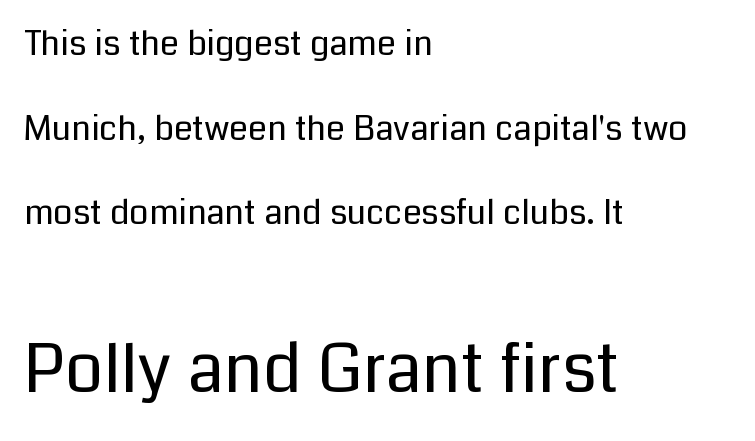
The image shows 67 px regular-weight sans-serif type, upright; set left-aligned, loose line spacing (2.49x), normal letter spacing, not underlined; the second (bottom) block is 1.97x larger; low stroke contrast and a medium x-height.
